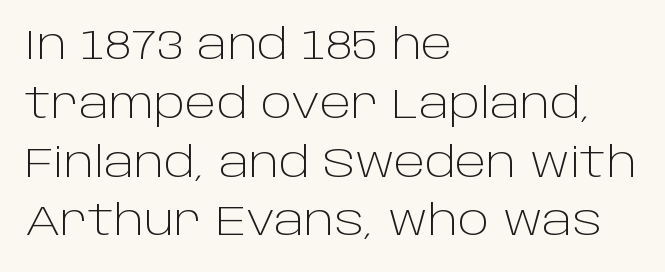
Q: Is the text bold? A: No.
Q: Is the text italic (slanted)? A: No, it is upright.
Q: Is the typeface a serif or a sans-serif typeface? A: Sans-serif.
Q: Is the text underlined? A: No.
Q: How is the paragraph aligned? A: Left-aligned.
Q: Is the spacing between letters normal or unusually wide? A: Normal.
Q: Is the spacing between lines tight, normal or loose? A: Normal.
Q: Width (condensed, normal, or wide)? A: Normal.
Q: Stroke contrast? A: Low.
Q: x-height? A: Large.
Q: Monospaced? A: No.
